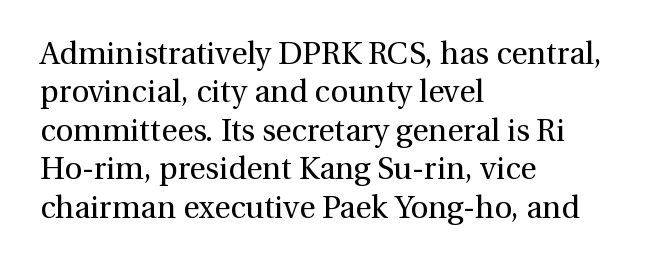
Q: Is the text bold? A: No.
Q: Is the text italic (slanted)? A: No, it is upright.
Q: Is the typeface a serif or a sans-serif typeface? A: Serif.
Q: Is the text underlined? A: No.
Q: How is the paragraph aligned? A: Left-aligned.
Q: Is the spacing between letters normal or unusually wide? A: Normal.
Q: Width (condensed, normal, or wide)? A: Normal.
Q: Stroke contrast? A: Medium.
Q: x-height? A: Medium.
Q: Monospaced? A: No.
